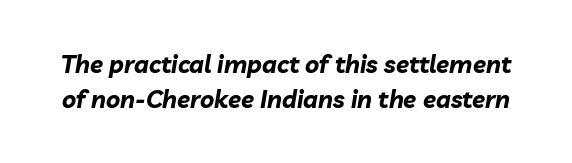
{"italic": "yes", "lean": "right", "slant_degrees": 10, "bold": "yes", "underline": "no", "line_spacing": "normal", "line_spacing_ratio": 1.46, "letter_spacing": "normal", "letter_spacing_em": 0.0, "glyph_px": 24}
